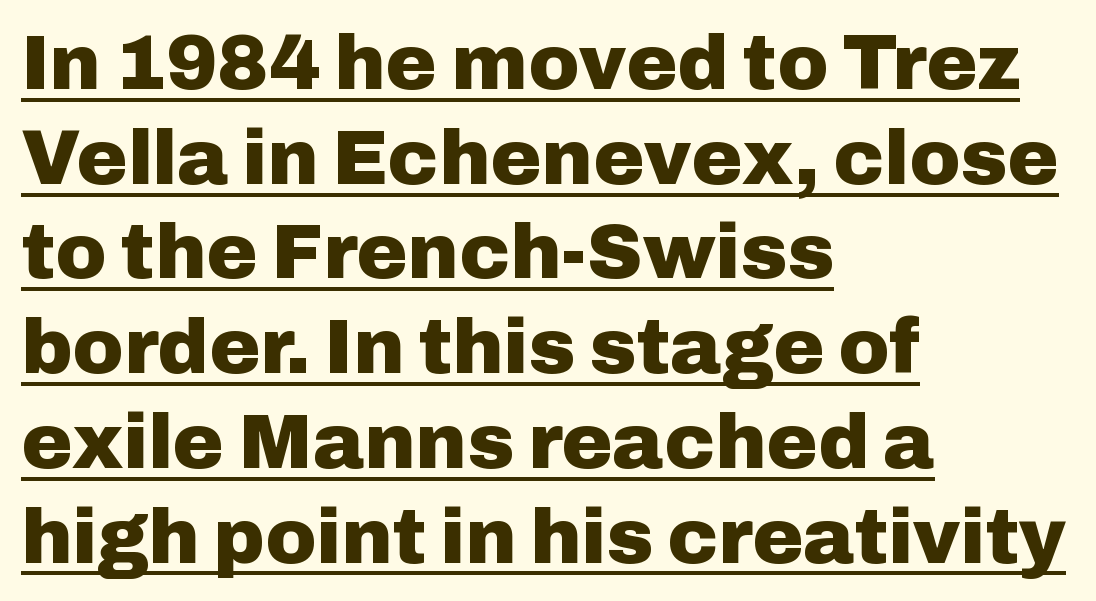
Q: Is the text bold? A: Yes.
Q: Is the text italic (slanted)? A: No, it is upright.
Q: Is the typeface a serif or a sans-serif typeface? A: Sans-serif.
Q: Is the text underlined? A: Yes.
Q: How is the paragraph aligned? A: Left-aligned.
Q: Is the spacing between letters normal or unusually wide? A: Normal.
Q: Width (condensed, normal, or wide)? A: Normal.
Q: Stroke contrast? A: Low.
Q: x-height? A: Medium.
Q: Monospaced? A: No.
